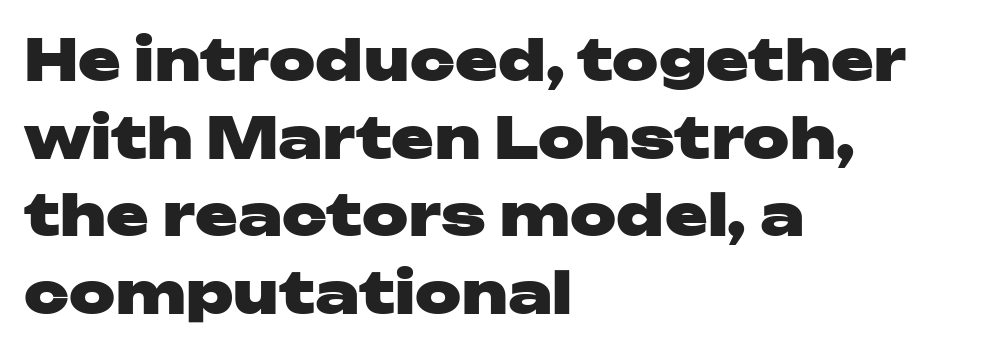
Q: Is the text bold? A: Yes.
Q: Is the text italic (slanted)? A: No, it is upright.
Q: Is the typeface a serif or a sans-serif typeface? A: Sans-serif.
Q: Is the text underlined? A: No.
Q: How is the paragraph aligned? A: Left-aligned.
Q: Is the spacing between letters normal or unusually wide? A: Normal.
Q: Is the spacing between lines tight, normal or loose? A: Normal.
Q: Width (condensed, normal, or wide)? A: Wide.
Q: Stroke contrast? A: Low.
Q: x-height? A: Medium.
Q: Monospaced? A: No.
